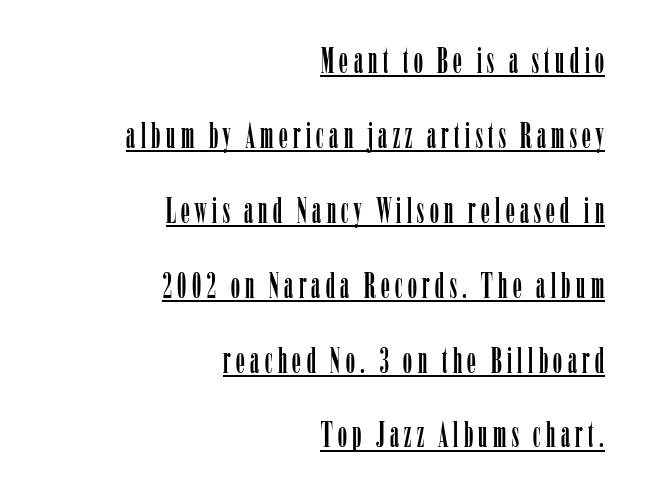
{"serif": "yes", "italic": "no", "width": "condensed", "stroke_contrast": "low", "x_height": "medium", "monospaced": "no", "underline": "yes", "align": "right", "line_spacing": "loose", "line_spacing_ratio": 2.14, "glyph_px": 35}
